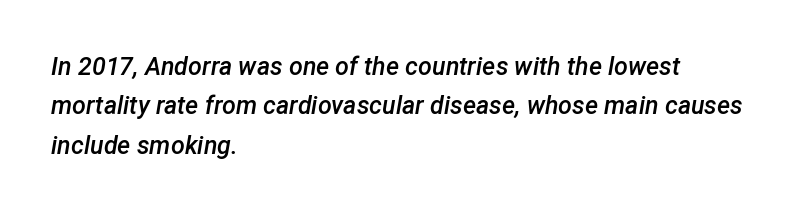
The image shows 25 px text type, italic (leaning right); set left-aligned, normal line spacing (1.58x), normal letter spacing, not underlined.
